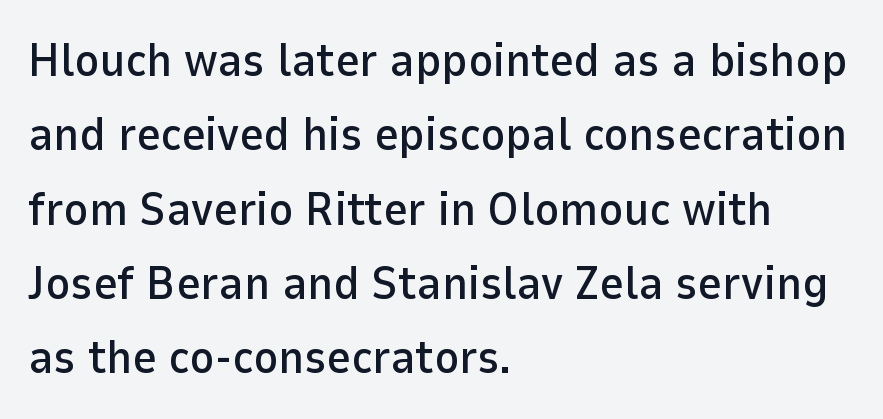
These lines are set flush left with a ragged right edge. This sample has the flowing, uneven cadence of proportional lettering. Each word holds together tightly as a unit, with standard inter-letter gaps. Descender tails drop into unmarked territory.
